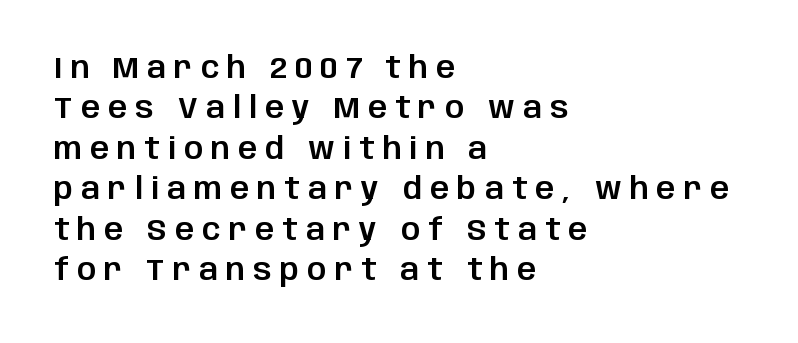
The lettering stays uniformly vertical, giving the passage a roman look. Think of a printed novel: that variable character pitch is what you see here. A clean baseline with only descenders dipping below it. A typesetter would label this face a sans. You could only call the tracking loose — the letters float apart.
